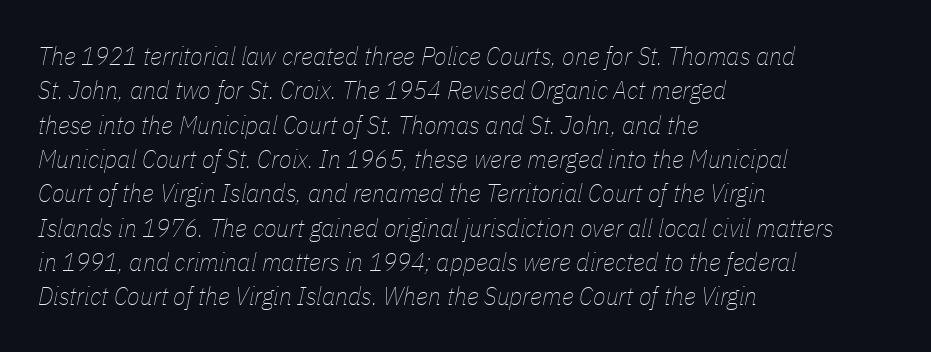
{"italic": "yes", "lean": "right", "slant_degrees": 11, "bold": "no", "underline": "no", "align": "left", "line_spacing": "normal", "line_spacing_ratio": 1.32, "letter_spacing": "normal", "letter_spacing_em": 0.0, "glyph_px": 26}
